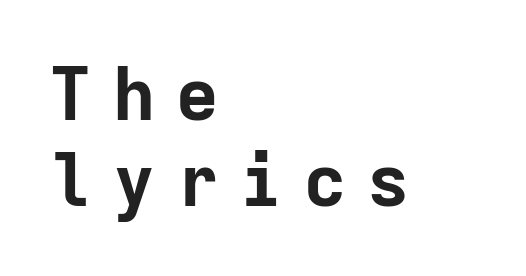
{"serif": "no", "italic": "no", "bold": "yes", "weight": "bold", "width": "normal", "stroke_contrast": "low", "x_height": "medium", "monospaced": "yes", "underline": "no", "align": "left", "line_spacing_ratio": 1.16, "letter_spacing": "wide", "letter_spacing_em": 0.26, "glyph_px": 74}
